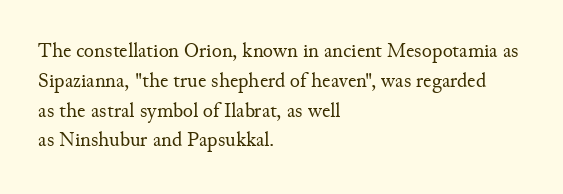
{"italic": "no", "bold": "no", "underline": "no", "align": "left", "line_spacing": "normal", "line_spacing_ratio": 1.42, "letter_spacing": "normal", "letter_spacing_em": 0.0, "glyph_px": 21}
